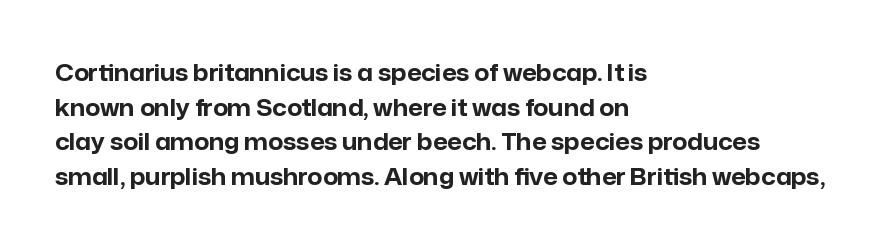
The image shows 23 px bold type, upright; set left-aligned, normal line spacing (1.51x), normal letter spacing, not underlined.
